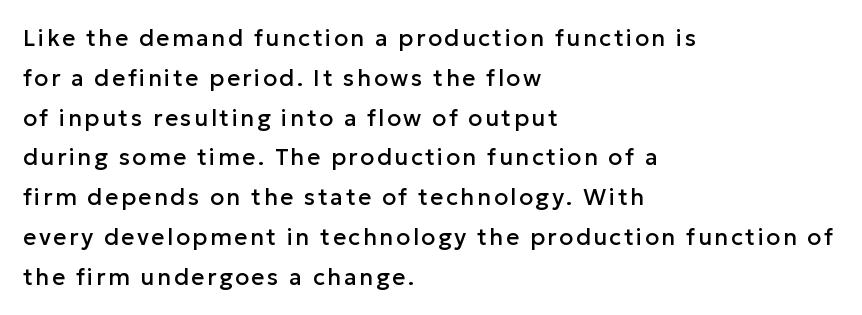
The image shows 23 px text type, upright; set left-aligned, line spacing 1.73x, not underlined.
